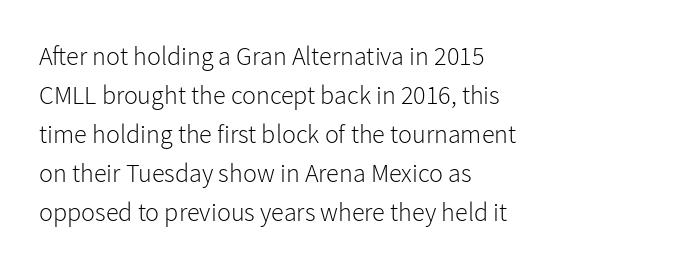
The image shows 26 px text type, upright; set left-aligned, normal line spacing (1.5x), normal letter spacing, not underlined.
